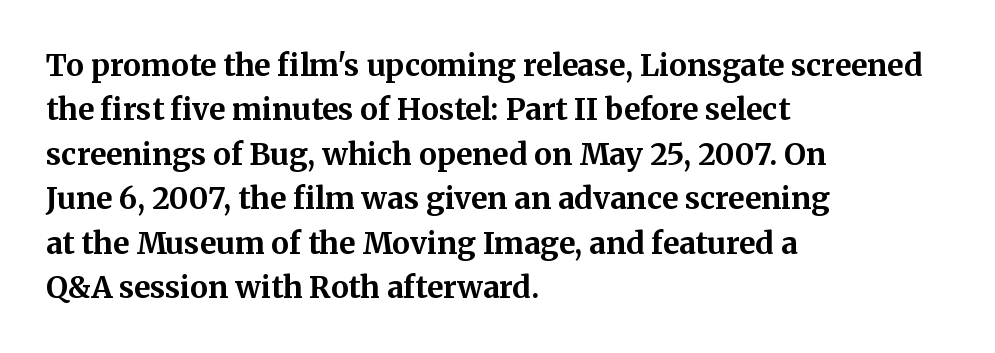
Yep, those are serifs on the letters. You can tell it's not italic because the verticals are truly vertical. The letters are bold, with thick, heavy strokes. The rows are spaced the way most documents space them. Each row of text sits above clean, open space.
